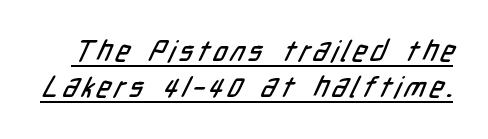
The image shows 29 px condensed sans-serif type; set normal line spacing (1.25x), underlined; low stroke contrast and a medium x-height.
